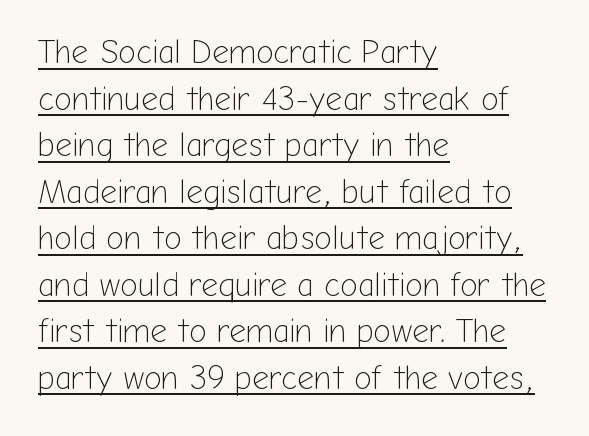
{"serif": "no", "italic": "no", "bold": "no", "weight": "light", "width": "normal", "stroke_contrast": "low", "x_height": "medium", "monospaced": "no", "underline": "yes", "align": "left", "line_spacing": "normal", "line_spacing_ratio": 1.41, "letter_spacing": "normal", "letter_spacing_em": 0.0, "glyph_px": 33}
